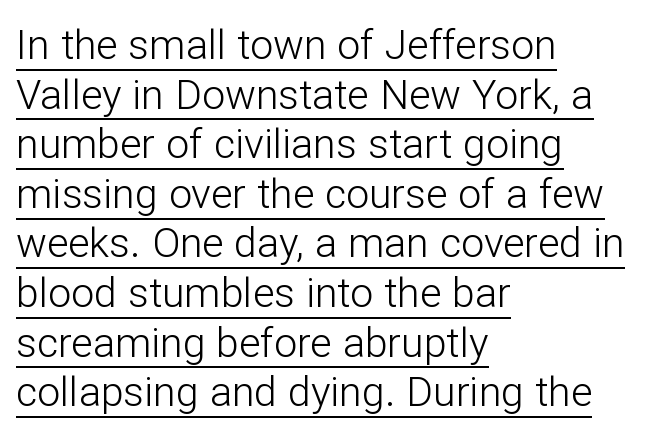
The image shows 41 px light sans-serif type, upright; set left-aligned, line spacing 1.21x, normal letter spacing, underlined; low stroke contrast and a medium x-height.
